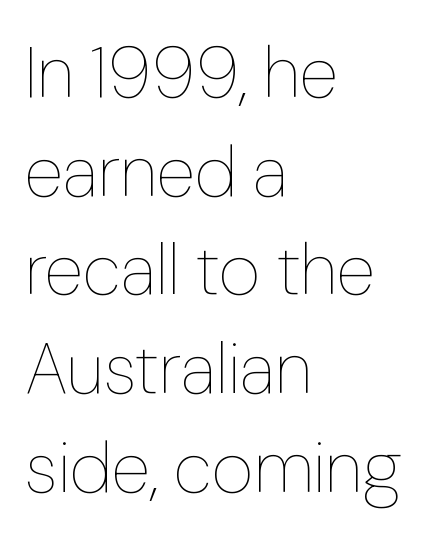
Beneath every word, the page is bare. Think of a printed novel: that variable character pitch is what you see here. Left-aligned paragraph, ragged on the right. The rows are spaced the way most documents space them. This is the regular roman posture of the typeface.
